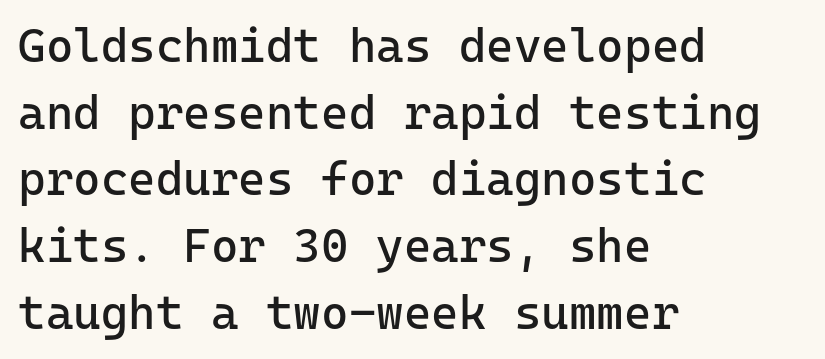
Q: Is the text bold? A: No.
Q: Is the text italic (slanted)? A: No, it is upright.
Q: Is the typeface a serif or a sans-serif typeface? A: Sans-serif.
Q: Is the text underlined? A: No.
Q: How is the paragraph aligned? A: Left-aligned.
Q: Is the spacing between letters normal or unusually wide? A: Normal.
Q: Is the spacing between lines tight, normal or loose? A: Normal.
Q: Width (condensed, normal, or wide)? A: Normal.
Q: Stroke contrast? A: Low.
Q: x-height? A: Medium.
Q: Monospaced? A: Yes.
